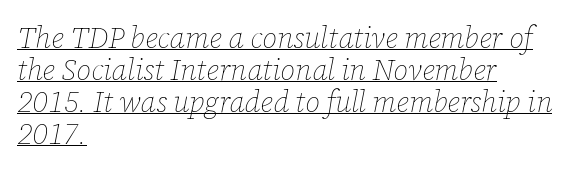
Is the type slanted? Yes — the strokes lean at a clear angle. Vertical stems look standard width or narrower in stroke. Compared with undecorated copy, this sample adds a rule below the words. Tracking value appears to be zero — textbook default spacing.
